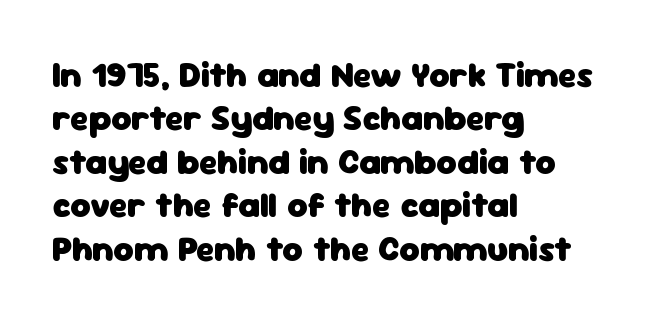
The typesetting leans heavy: a genuine bold. Left-aligned paragraph, ragged on the right. How are the letters spaced? Ordinarily, with no added tracking. Each letter's strokes conclude bluntly, with no projecting serifs. Quick note: underline off.
